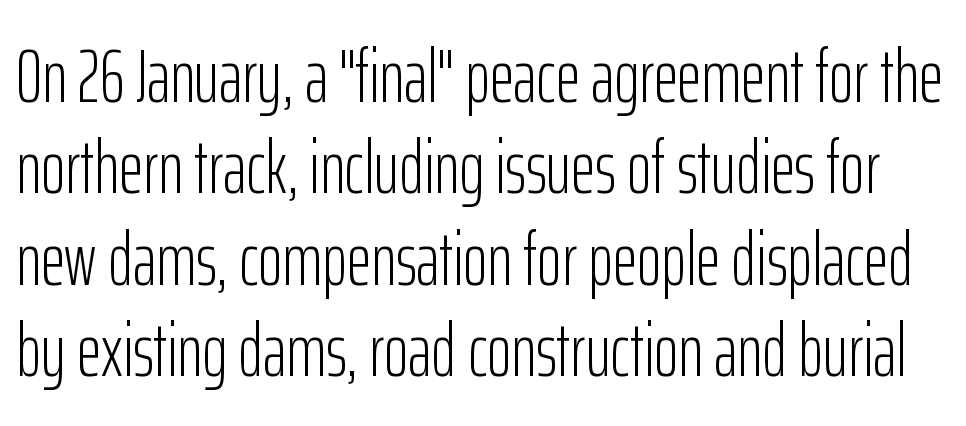
{"serif": "no", "italic": "no", "bold": "no", "weight": "light", "width": "condensed", "stroke_contrast": "low", "x_height": "medium", "monospaced": "no", "underline": "no", "line_spacing_ratio": 1.22, "letter_spacing": "normal", "letter_spacing_em": 0.0, "glyph_px": 75}
